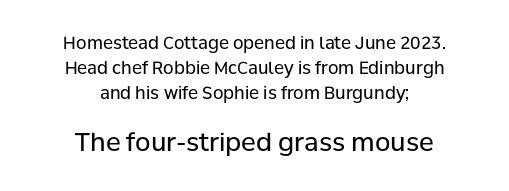
{"italic": "no", "bold": "no", "underline": "no", "align": "center", "line_spacing": "normal", "line_spacing_ratio": 1.46, "letter_spacing": "normal", "letter_spacing_em": 0.0, "larger_block": "second", "size_ratio": 1.47, "glyph_px": 25}
